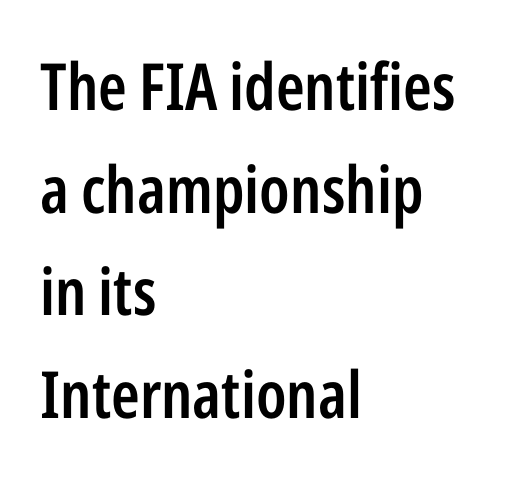
Check under the words: just untouched page. Emphasis by weight is partial: semibold. Designer's note — italics off, roman on. No feet cap the strokes, marking this as sans-serif type.
